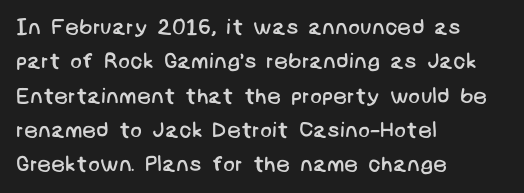
Anything drawn beneath the words? Only blank space. No letter is thick-stroked: the sample isn't bold. Notice how descenders clear the ascenders below comfortably — that's standard leading. A student would call this left alignment; a typographer would say flush left, rag right.
